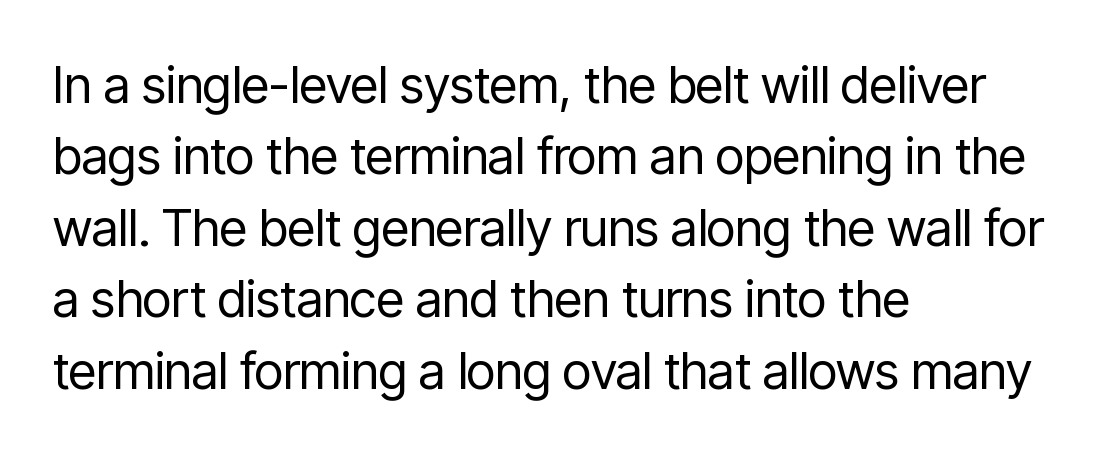
Q: Is the text bold? A: No.
Q: Is the text italic (slanted)? A: No, it is upright.
Q: Is the typeface a serif or a sans-serif typeface? A: Sans-serif.
Q: Is the text underlined? A: No.
Q: How is the paragraph aligned? A: Left-aligned.
Q: Is the spacing between letters normal or unusually wide? A: Normal.
Q: Is the spacing between lines tight, normal or loose? A: Normal.
Q: Width (condensed, normal, or wide)? A: Condensed.
Q: Stroke contrast? A: Low.
Q: x-height? A: Medium.
Q: Monospaced? A: No.
